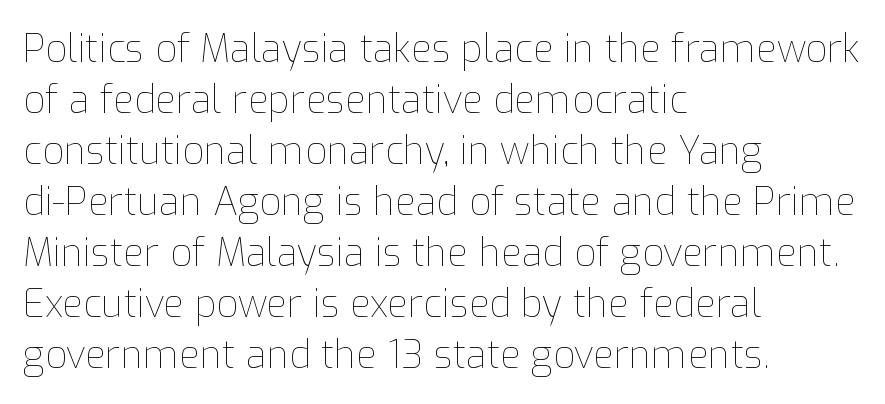
Q: Is the text bold? A: No.
Q: Is the text italic (slanted)? A: No, it is upright.
Q: Is the text underlined? A: No.
Q: How is the paragraph aligned? A: Left-aligned.
Q: Is the spacing between letters normal or unusually wide? A: Normal.
Q: Is the spacing between lines tight, normal or loose? A: Normal.
Q: Width (condensed, normal, or wide)? A: Normal.
Q: Stroke contrast? A: Low.
Q: x-height? A: Medium.
Q: Monospaced? A: No.
